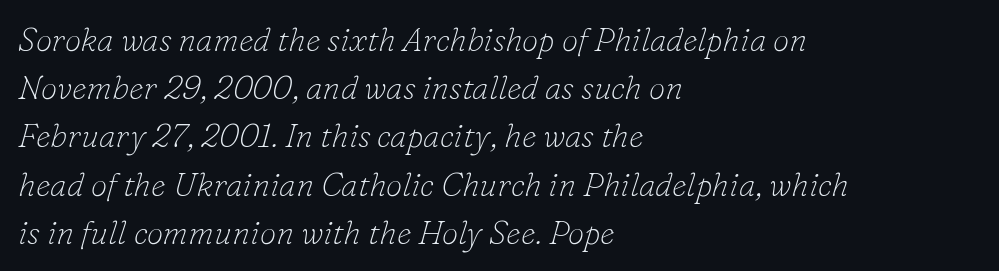
{"serif": "yes", "italic": "yes", "lean": "right", "slant_degrees": 16, "bold": "no", "weight": "thin", "width": "normal", "stroke_contrast": "low", "x_height": "small", "monospaced": "no", "underline": "no", "align": "left", "line_spacing": "normal", "line_spacing_ratio": 1.46, "letter_spacing": "normal", "letter_spacing_em": 0.0, "glyph_px": 33}
